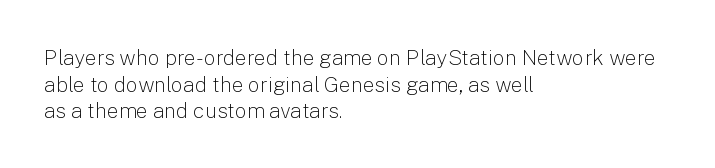
Summary of weight: not heavy and not bold. The vertical gap from one line to the next is medium. The type is set solid horizontally, with unmodified tracking. No italicization has been applied; the sample stays upright. The paragraph shown leans on its left margin. The gap between lines stays unmarked.
